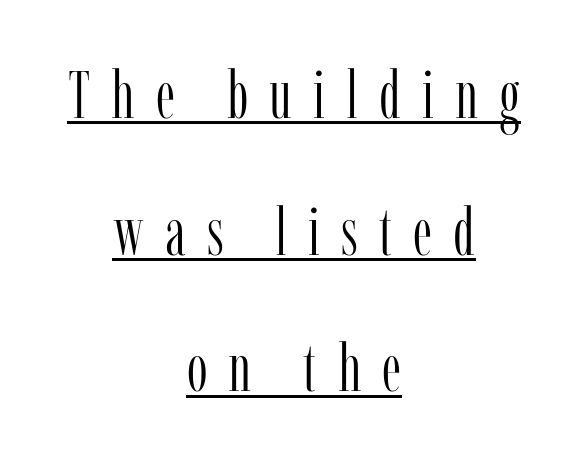
The image shows 66 px light, condensed serif type, upright; set centered, loose line spacing (2.07x), unusually wide letter spacing (+0.32 em), underlined; low stroke contrast and a medium x-height.
